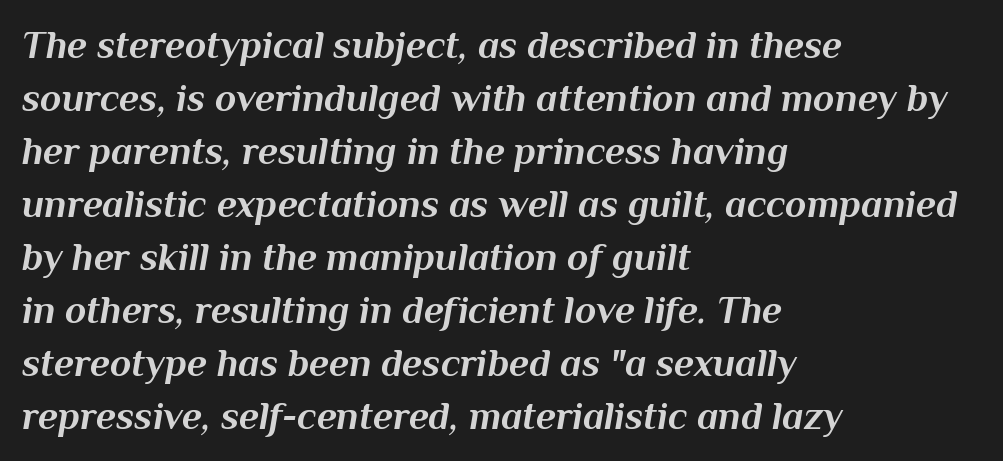
{"italic": "yes", "lean": "right", "slant_degrees": 10, "bold": "yes", "weight": "bold", "width": "normal", "stroke_contrast": "medium", "x_height": "medium", "monospaced": "no", "underline": "no", "align": "left", "line_spacing": "normal", "line_spacing_ratio": 1.36, "letter_spacing": "normal", "letter_spacing_em": 0.0, "glyph_px": 39}
